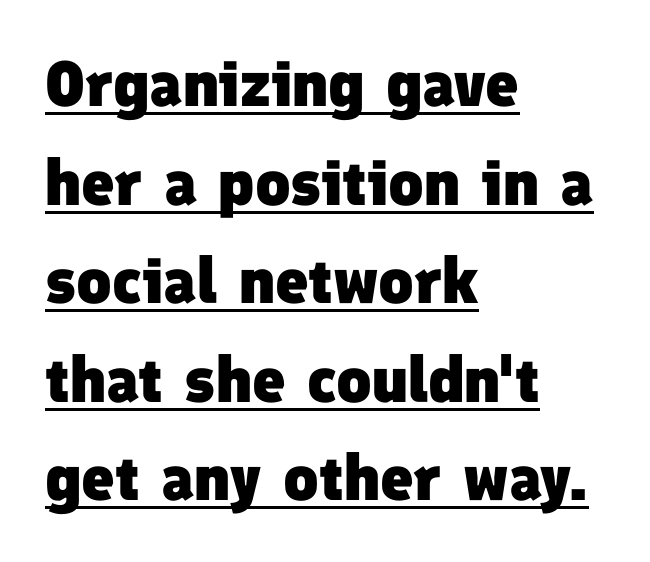
The image shows 64 px heavy sans-serif type; set left-aligned, normal line spacing (1.54x), normal letter spacing, underlined; low stroke contrast and a medium x-height.
